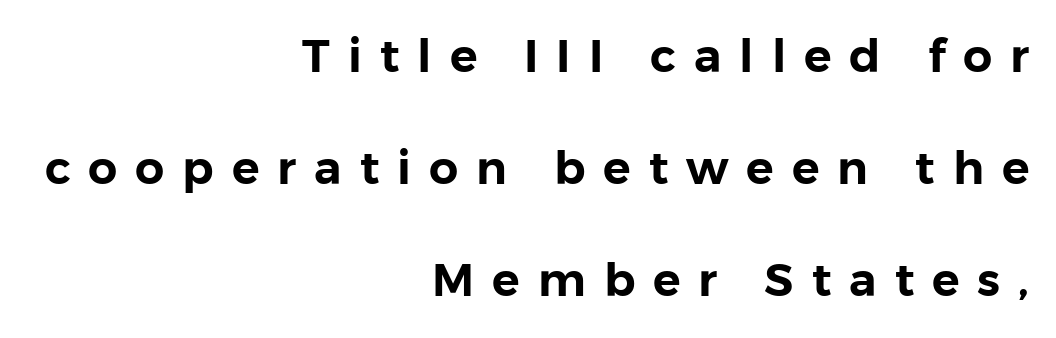
Unlike a traditional serif, this face leaves its strokes unadorned. This is the regular roman posture of the typeface. Quick note: interline space is abundant. The passage shown is typed in a proportional face where columns would drift.
